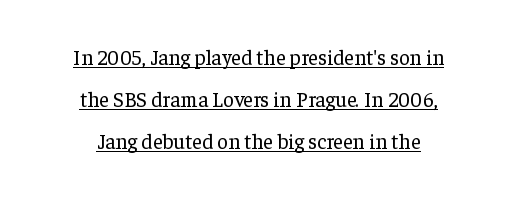
Q: Is the text bold? A: No.
Q: Is the text italic (slanted)? A: No, it is upright.
Q: Is the text underlined? A: Yes.
Q: How is the paragraph aligned? A: Centered.
Q: Is the spacing between letters normal or unusually wide? A: Normal.
Q: Is the spacing between lines tight, normal or loose? A: Loose.
